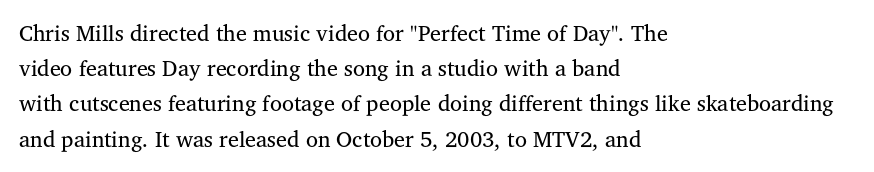
A quiet, ordinary-to-light weight characterises the typeface. Default kerning and tracking; the words read as compact shapes. These lines stack with their left ends in a neat column. The leading is moderate, giving the passage an even texture.
